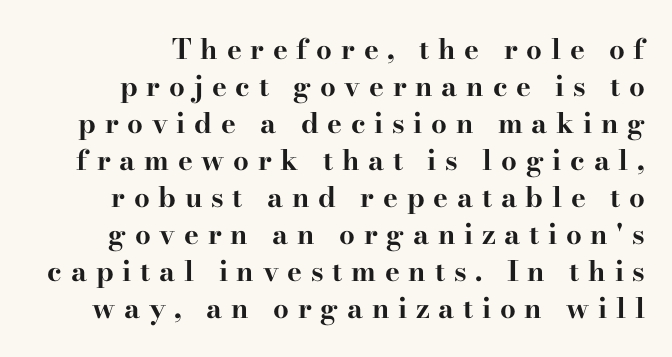
A typesetter would call this heavily tracked-out type. I'd describe the lettering as bold — thick and assertive. These lines are composed in type with serifs. Letters rest on an invisible, unmarked baseline. It's the straight-up-and-down kind of type. Is there much room between lines? A standard amount, neither cramped nor airy.
